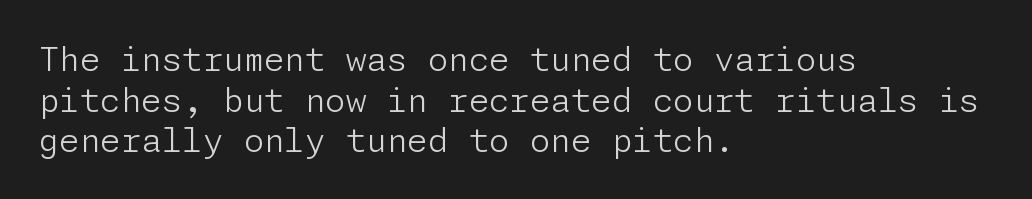
The image shows 33 px light sans-serif type, upright; set left-aligned, line spacing 1.23x, normal letter spacing, not underlined; low stroke contrast and a medium x-height.
